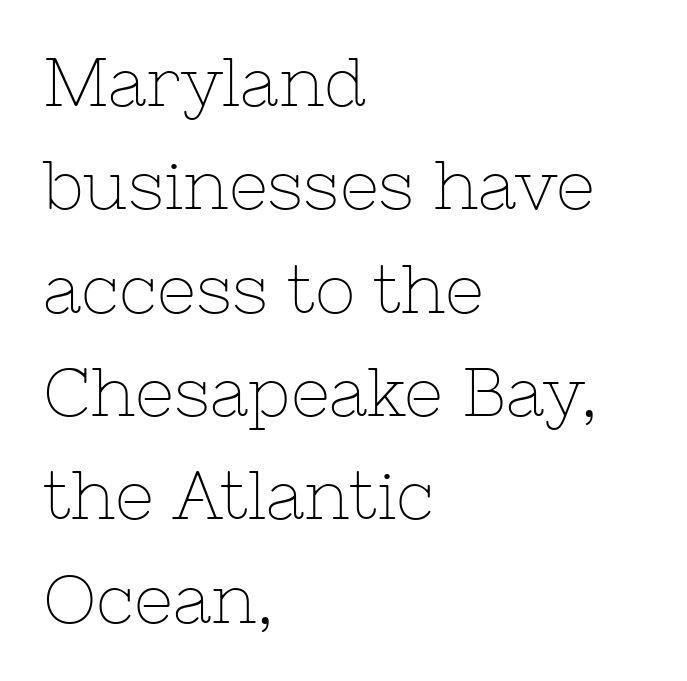
Q: Is the text bold? A: No.
Q: Is the text italic (slanted)? A: No, it is upright.
Q: Is the typeface a serif or a sans-serif typeface? A: Serif.
Q: Is the text underlined? A: No.
Q: How is the paragraph aligned? A: Left-aligned.
Q: Is the spacing between letters normal or unusually wide? A: Normal.
Q: Is the spacing between lines tight, normal or loose? A: Normal.
Q: Width (condensed, normal, or wide)? A: Normal.
Q: Stroke contrast? A: Low.
Q: x-height? A: Medium.
Q: Monospaced? A: No.
